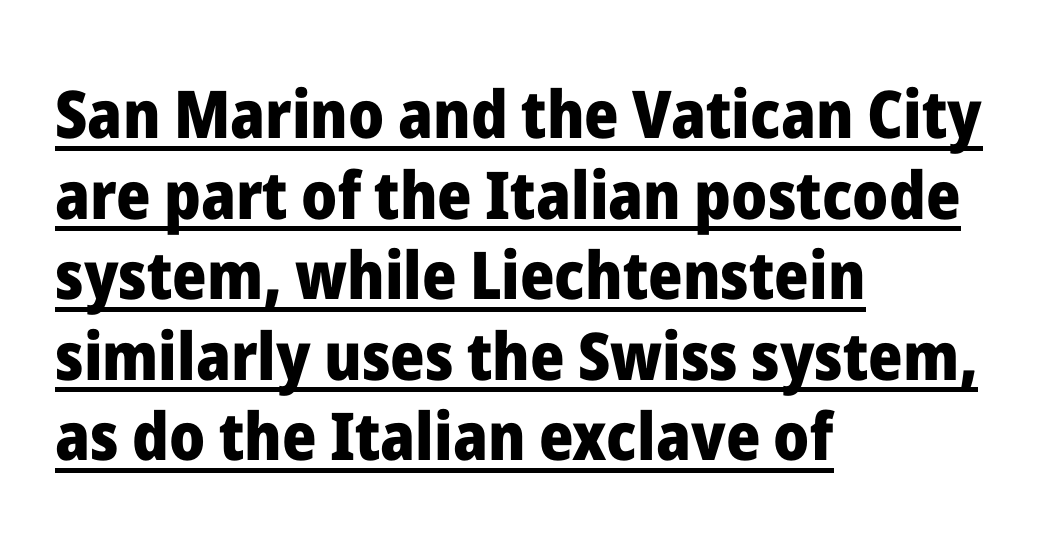
{"serif": "no", "italic": "no", "bold": "yes", "weight": "heavy", "width": "normal", "stroke_contrast": "low", "x_height": "medium", "monospaced": "no", "underline": "yes", "align": "left", "line_spacing_ratio": 1.22, "letter_spacing": "normal", "letter_spacing_em": 0.0, "glyph_px": 66}
